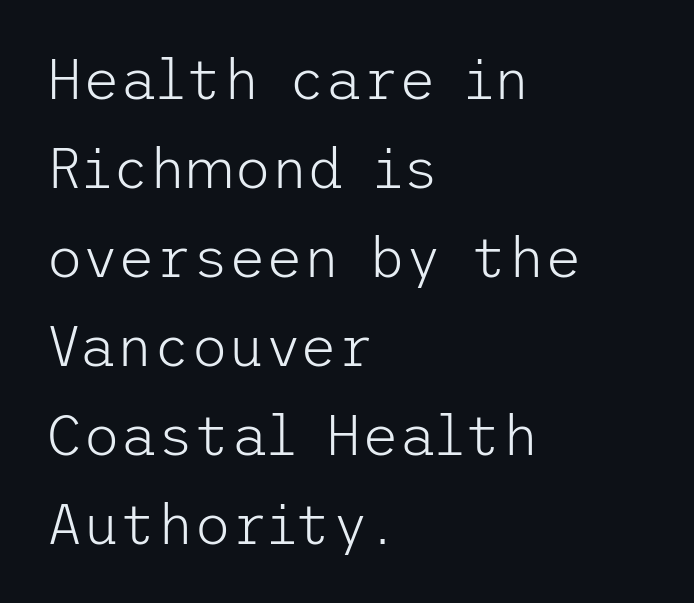
The image shows 57 px light sans-serif type, upright; set left-aligned, normal line spacing (1.56x), normal letter spacing, not underlined; low stroke contrast and a medium x-height.
